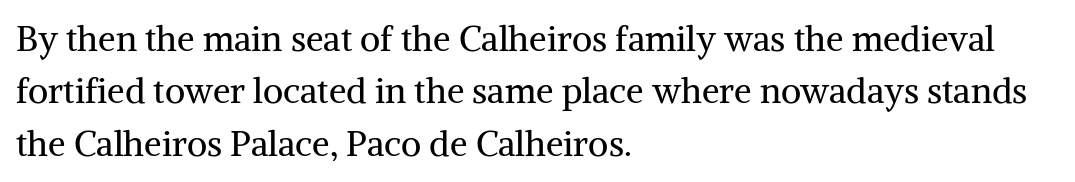
The image shows 35 px regular-weight serif type, upright; set left-aligned, normal line spacing (1.5x), normal letter spacing, not underlined; medium stroke contrast and a medium x-height.
